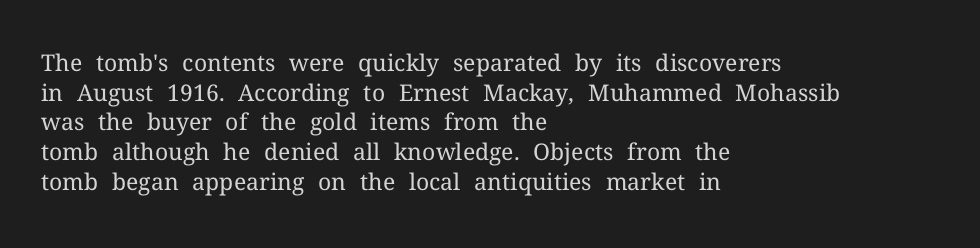
Q: Is the text bold? A: No.
Q: Is the text italic (slanted)? A: No, it is upright.
Q: Is the text underlined? A: No.
Q: How is the paragraph aligned? A: Left-aligned.
Q: Is the spacing between letters normal or unusually wide? A: Normal.
Q: Is the spacing between lines tight, normal or loose? A: Normal.
